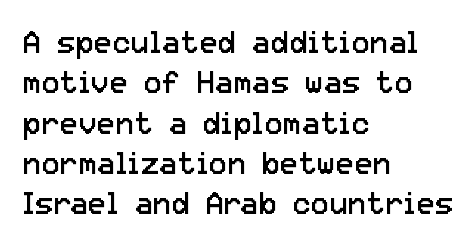
The image shows 31 px regular-weight sans-serif type, upright; set left-aligned, normal line spacing (1.3x), normal letter spacing, not underlined; low stroke contrast and a medium x-height.
